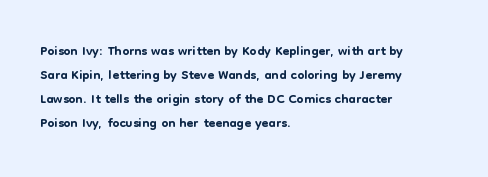
Does the lettering tilt? It doesn't — this is upright. The lines are quadded left. Unmarked baselines from the first word to the last. Characters follow at the spacing the type designer built in.
